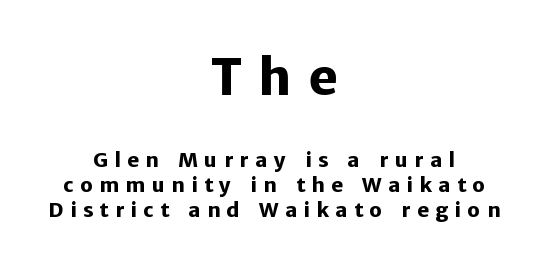
The letters carry no serifs — their stems end cleanly without finishing strokes. Varying glyph widths throughout — classic text-font behaviour. The emphasis by scale lands on block number one, above. Posture: vertical.
